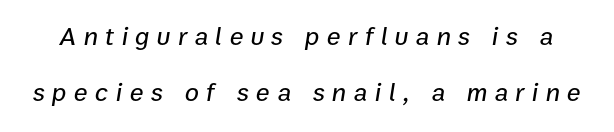
The image shows 26 px text type, italic (leaning right); set loose line spacing (2.17x), unusually wide letter spacing (+0.28 em), not underlined.
